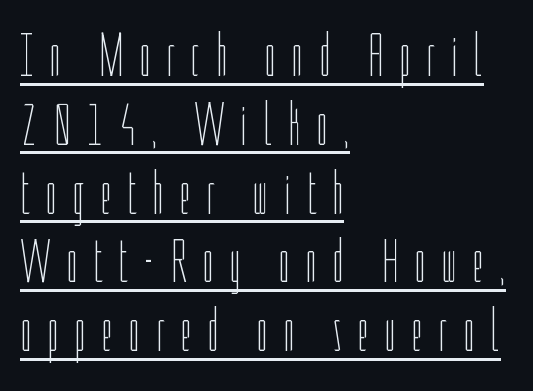
Q: Is the text bold? A: No.
Q: Is the text italic (slanted)? A: No, it is upright.
Q: Is the text underlined? A: Yes.
Q: How is the paragraph aligned? A: Left-aligned.
Q: Is the spacing between letters normal or unusually wide? A: Unusually wide.
Q: Is the spacing between lines tight, normal or loose? A: Tight.
Q: Width (condensed, normal, or wide)? A: Condensed.
Q: Stroke contrast? A: Low.
Q: x-height? A: Medium.
Q: Monospaced? A: No.
